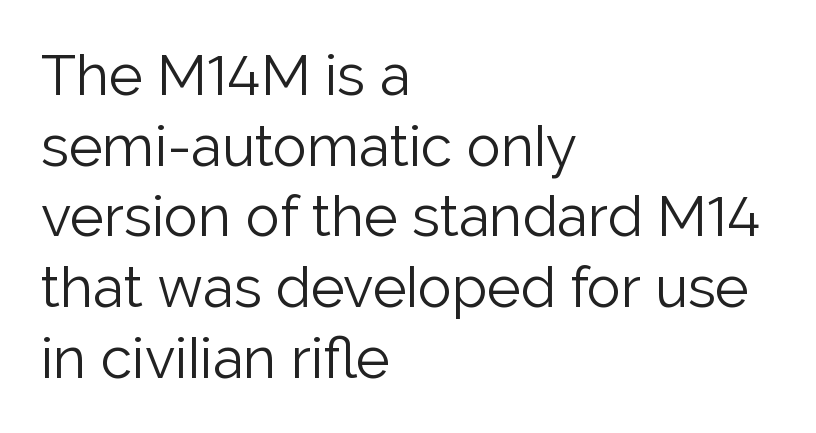
The image shows 57 px light sans-serif type, upright; set left-aligned, line spacing 1.24x, normal letter spacing, not underlined; low stroke contrast and a medium x-height.
